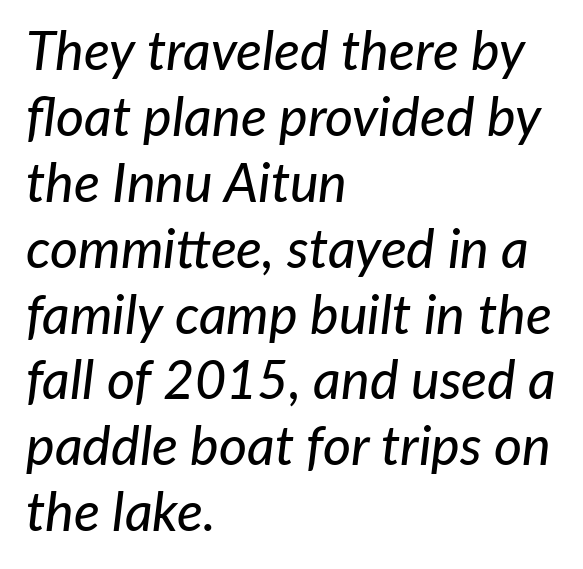
{"italic": "yes", "lean": "right", "slant_degrees": 7, "width": "normal", "stroke_contrast": "low", "x_height": "medium", "monospaced": "no", "underline": "no", "align": "left", "line_spacing_ratio": 1.22, "letter_spacing": "normal", "letter_spacing_em": 0.0, "glyph_px": 54}
